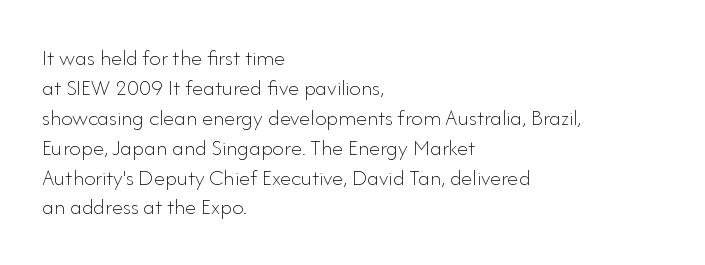
{"italic": "no", "bold": "no", "underline": "no", "align": "left", "line_spacing": "normal", "line_spacing_ratio": 1.3, "letter_spacing": "normal", "letter_spacing_em": 0.0, "glyph_px": 23}
